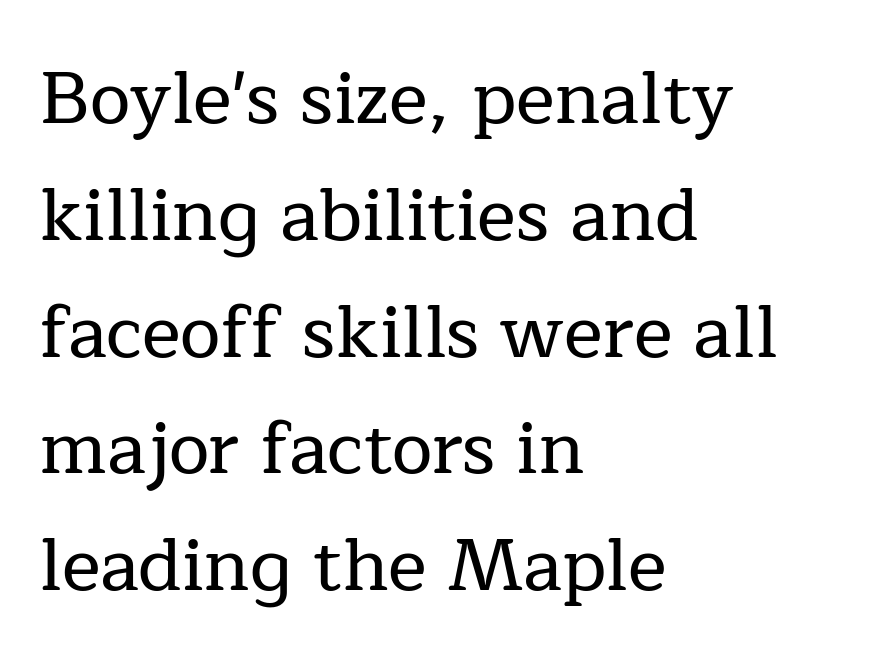
{"serif": "yes", "italic": "no", "width": "normal", "stroke_contrast": "low", "x_height": "medium", "monospaced": "no", "underline": "no", "align": "left", "line_spacing": "normal", "line_spacing_ratio": 1.6, "letter_spacing": "normal", "letter_spacing_em": 0.0, "glyph_px": 73}
